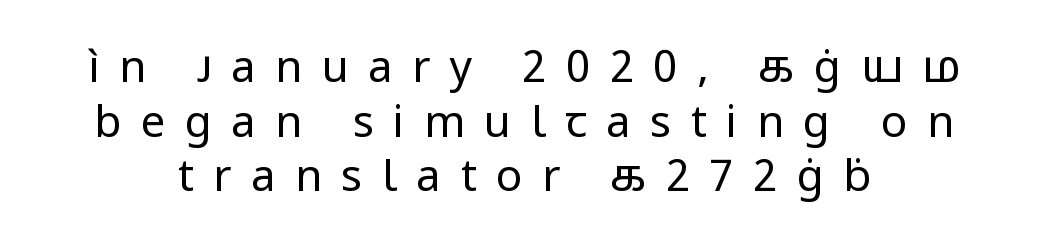
Looks like regular typesetting: each glyph gets only the width it needs. Casual observation: everything's sitting right in the middle. The designer went with a sans here, leaving each stem footless. The typeface has the unassuming heft of standard copy or less. The passage shown is not underscored anywhere. These lines were composed using upright roman letters.
